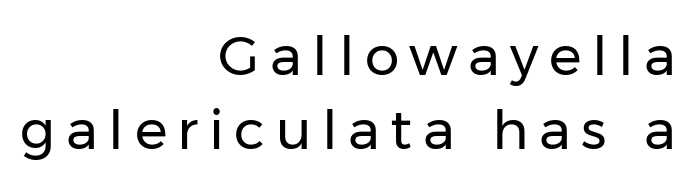
Q: Is the text bold? A: No.
Q: Is the text italic (slanted)? A: No, it is upright.
Q: Is the typeface a serif or a sans-serif typeface? A: Sans-serif.
Q: Is the text underlined? A: No.
Q: How is the paragraph aligned? A: Right-aligned.
Q: Is the spacing between lines tight, normal or loose? A: Normal.
Q: Width (condensed, normal, or wide)? A: Normal.
Q: Stroke contrast? A: Low.
Q: x-height? A: Medium.
Q: Monospaced? A: No.
